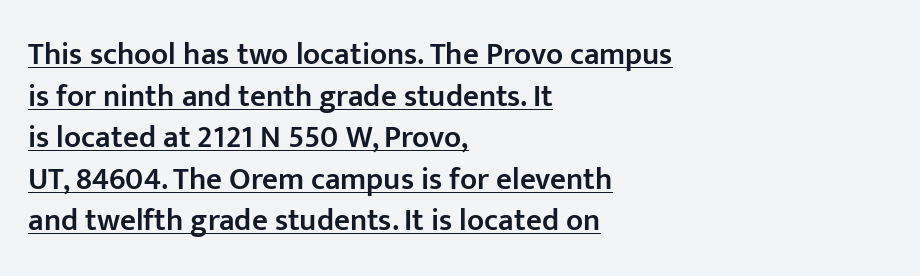
The passage shown is typed in a proportional face where columns would drift. The space between consecutive lines is moderate. The line texture is even and compact thanks to regular tracking. Nope, no serifs anywhere on these letters. The lines in this sample share a left origin and differ only in where they stop.
